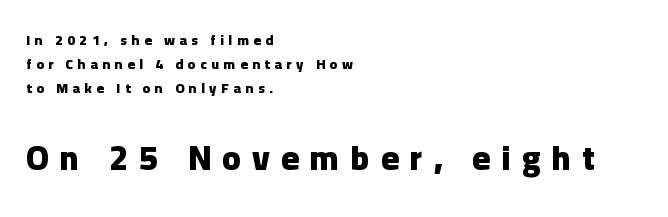
Letters rest on an invisible, unmarked baseline. As a designer I'd log this as weight 700, bold. Unlike a traditional serif, this face leaves its strokes unadorned. This sample is left-justified, so line endings fall wherever the words run out.
